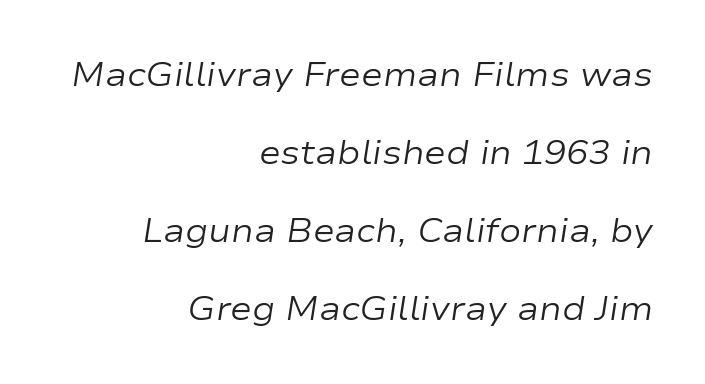
Q: Is the text bold? A: No.
Q: Is the text italic (slanted)? A: Yes, it leans right by about 9 degrees.
Q: Is the text underlined? A: No.
Q: How is the paragraph aligned? A: Right-aligned.
Q: Is the spacing between letters normal or unusually wide? A: Normal.
Q: Is the spacing between lines tight, normal or loose? A: Loose.
Q: Width (condensed, normal, or wide)? A: Wide.
Q: Stroke contrast? A: Low.
Q: x-height? A: Medium.
Q: Monospaced? A: No.
